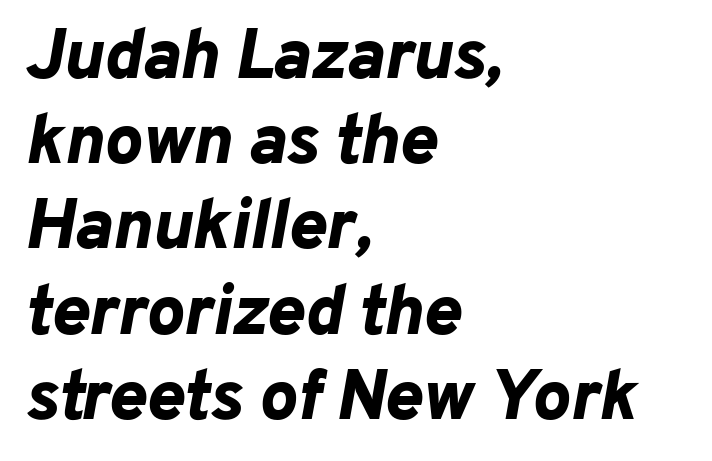
The image shows 71 px bold type, italic (leaning right); set left-aligned, line spacing 1.2x, normal letter spacing, not underlined; low stroke contrast and a medium x-height.
